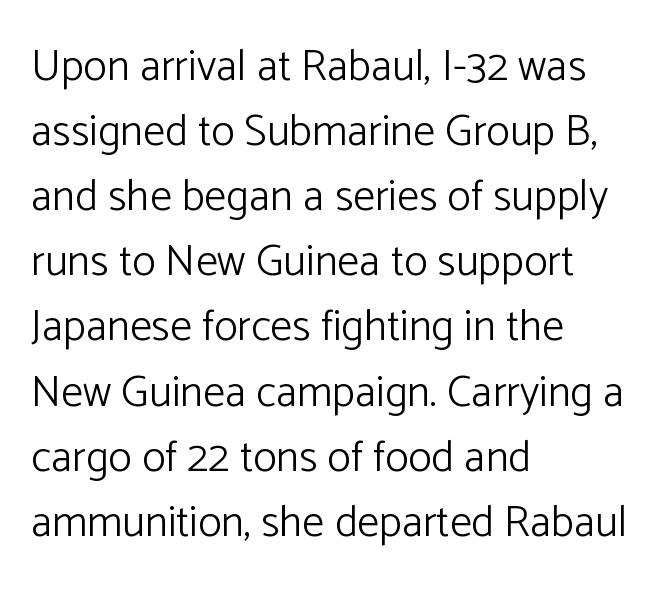
{"serif": "no", "italic": "no", "bold": "no", "weight": "light", "width": "normal", "stroke_contrast": "low", "x_height": "medium", "monospaced": "no", "underline": "no", "align": "left", "line_spacing": "normal", "line_spacing_ratio": 1.48, "letter_spacing": "normal", "letter_spacing_em": 0.0, "glyph_px": 44}
